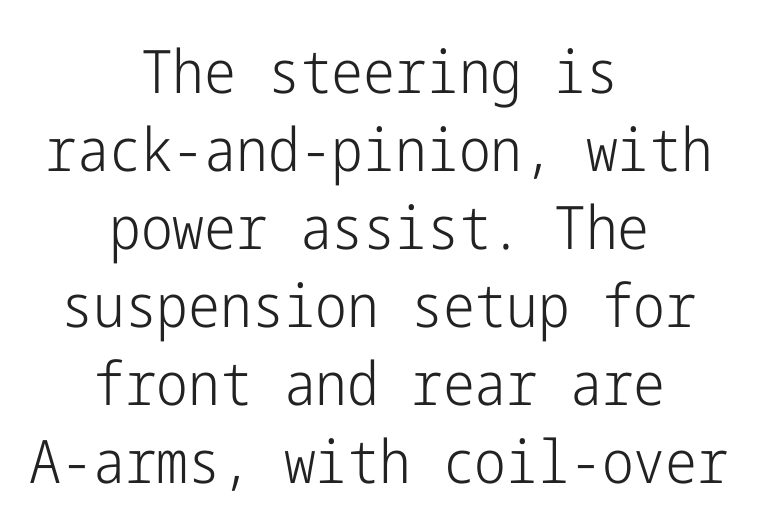
Letters rest on an invisible, unmarked baseline. Unlike italic type, these characters show no tilt at all. Notice how descenders clear the ascenders below comfortably — that's standard leading. The text was rendered using a sans face with plain stroke endings.
